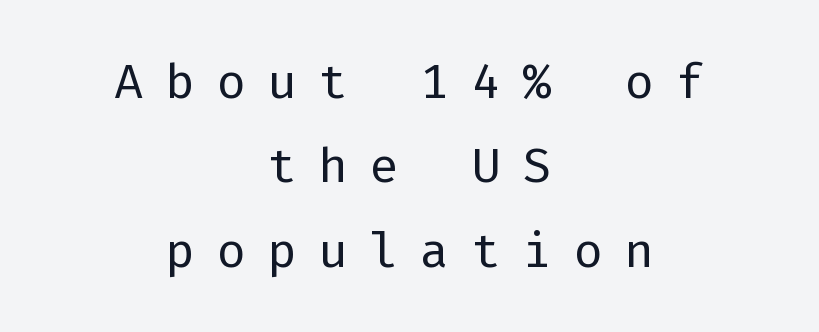
The image shows 49 px regular-weight sans-serif type, upright; set centered, line spacing 1.72x, unusually wide letter spacing (+0.44 em), not underlined; low stroke contrast and a medium x-height.
